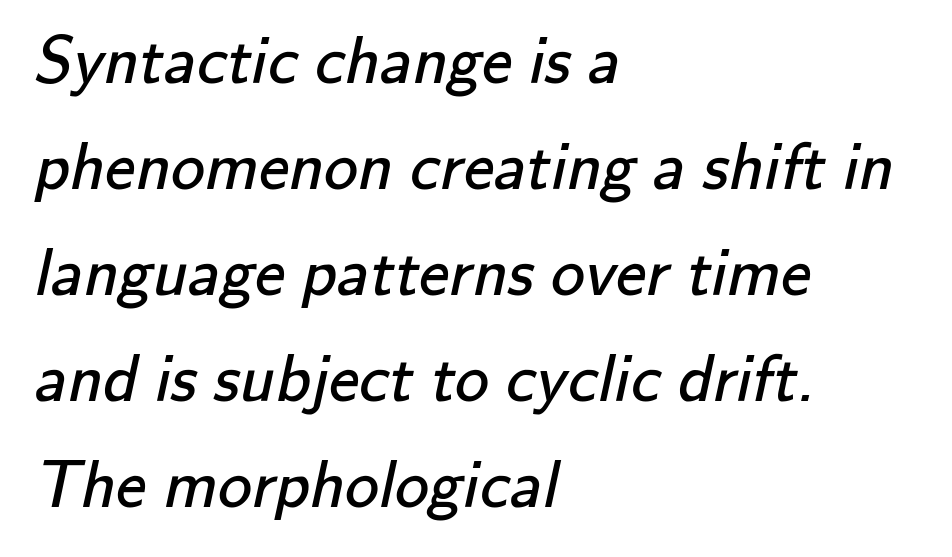
The characters display no serif detailing; their extremities are plain. Students, observe: this is what conventionally led text looks like. The font sits on the lighter half of the weight spectrum, regular included. Here the designer chose a conventional face with non-uniform glyph widths. This rendering uses left alignment, leaving the right contour irregular.
